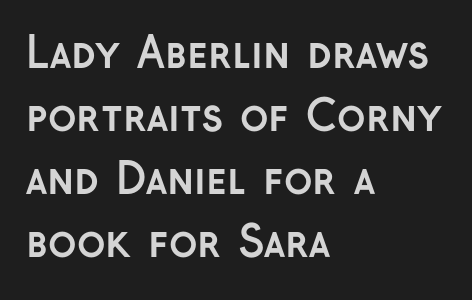
Q: Is the text bold? A: Yes.
Q: Is the text italic (slanted)? A: No, it is upright.
Q: Is the typeface a serif or a sans-serif typeface? A: Sans-serif.
Q: Is the text underlined? A: No.
Q: How is the paragraph aligned? A: Left-aligned.
Q: Is the spacing between letters normal or unusually wide? A: Normal.
Q: Is the spacing between lines tight, normal or loose? A: Normal.
Q: Width (condensed, normal, or wide)? A: Normal.
Q: Stroke contrast? A: Low.
Q: x-height? A: Medium.
Q: Monospaced? A: No.
